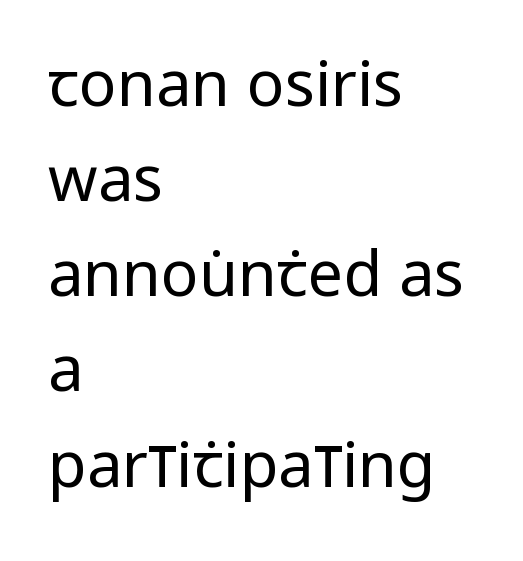
{"serif": "no", "italic": "no", "bold": "no", "weight": "regular", "width": "condensed", "stroke_contrast": "low", "x_height": "large", "monospaced": "no", "underline": "no", "align": "left", "line_spacing": "normal", "line_spacing_ratio": 1.51, "letter_spacing": "normal", "letter_spacing_em": 0.0, "glyph_px": 63}
